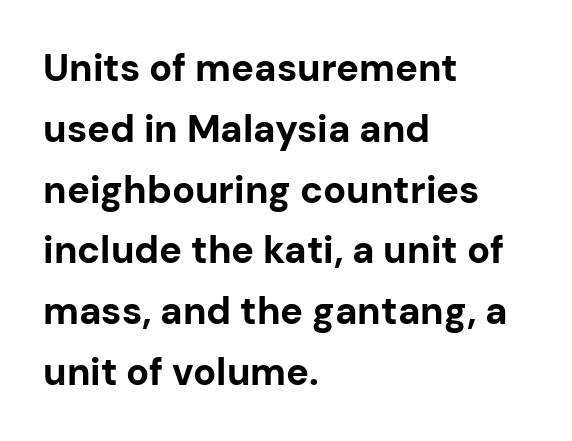
The image shows 38 px bold sans-serif type, upright; set left-aligned, normal line spacing (1.6x), normal letter spacing, not underlined; low stroke contrast and a medium x-height.
